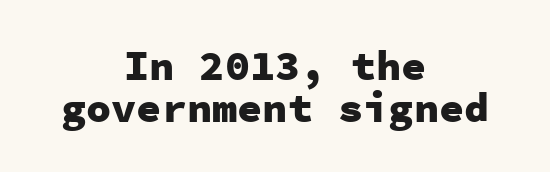
Q: Is the text bold? A: Yes.
Q: Is the text italic (slanted)? A: No, it is upright.
Q: Is the typeface a serif or a sans-serif typeface? A: Sans-serif.
Q: Is the text underlined? A: No.
Q: How is the paragraph aligned? A: Centered.
Q: Is the spacing between letters normal or unusually wide? A: Normal.
Q: Is the spacing between lines tight, normal or loose? A: Tight.
Q: Width (condensed, normal, or wide)? A: Normal.
Q: Stroke contrast? A: Low.
Q: x-height? A: Medium.
Q: Monospaced? A: Yes.
